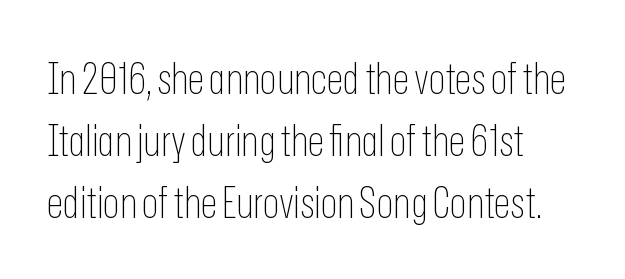
{"serif": "no", "italic": "no", "bold": "no", "weight": "thin", "width": "condensed", "stroke_contrast": "low", "x_height": "medium", "monospaced": "no", "underline": "no", "align": "left", "line_spacing": "normal", "line_spacing_ratio": 1.44, "letter_spacing": "normal", "letter_spacing_em": 0.0, "glyph_px": 43}
